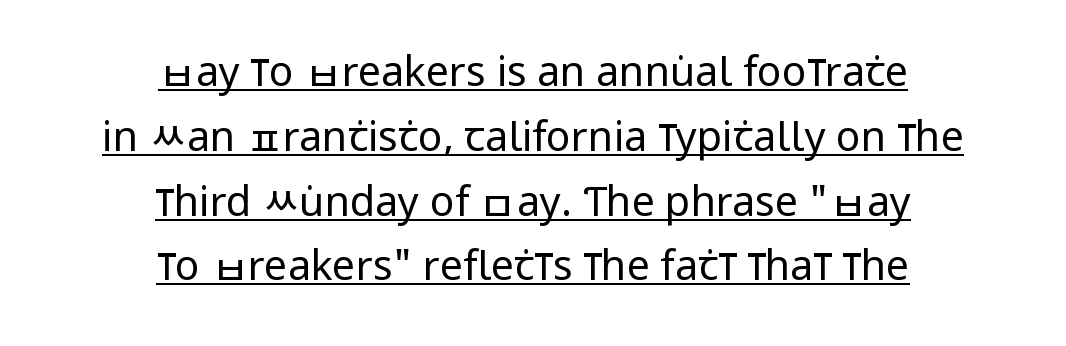
{"serif": "no", "italic": "no", "bold": "no", "weight": "regular", "width": "condensed", "stroke_contrast": "low", "x_height": "large", "monospaced": "no", "underline": "yes", "align": "center", "line_spacing": "normal", "line_spacing_ratio": 1.58, "letter_spacing": "normal", "letter_spacing_em": 0.0, "glyph_px": 41}
